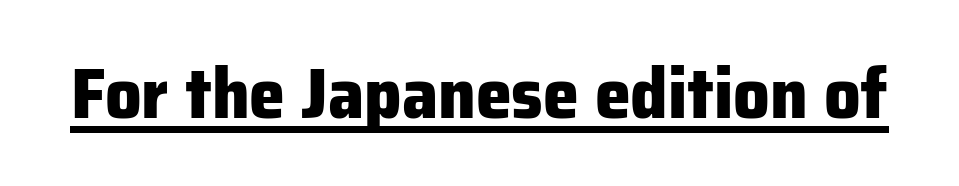
The image shows 72 px heavy sans-serif type, upright; set normal letter spacing, underlined; low stroke contrast and a medium x-height.
